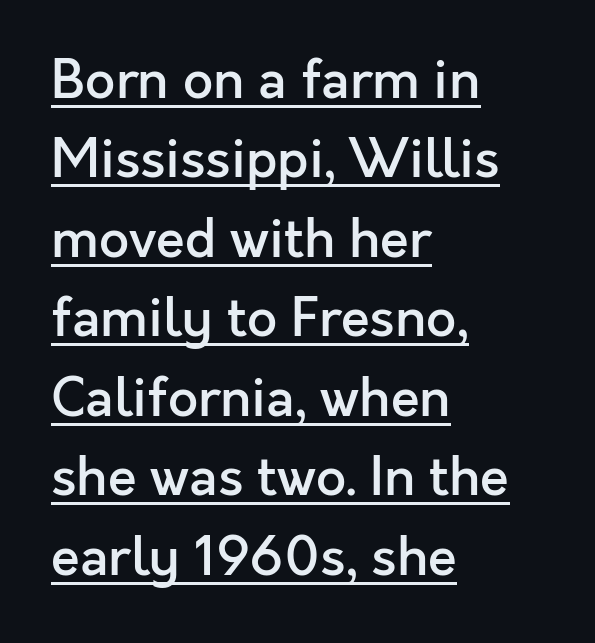
The image shows 53 px semibold sans-serif type, upright; set left-aligned, normal line spacing (1.5x), normal letter spacing, underlined; a medium x-height.
